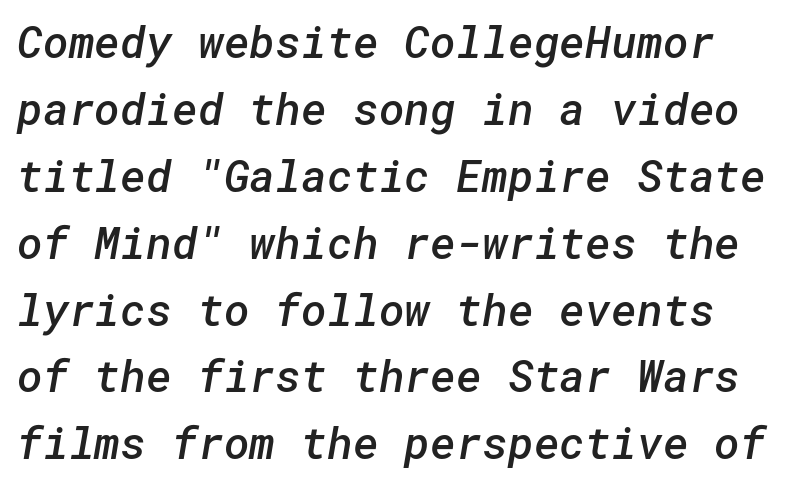
{"serif": "no", "bold": "semi", "weight": "semibold", "width": "normal", "stroke_contrast": "low", "x_height": "medium", "underline": "no", "line_spacing": "normal", "line_spacing_ratio": 1.52, "letter_spacing": "normal", "letter_spacing_em": 0.0, "glyph_px": 44}
